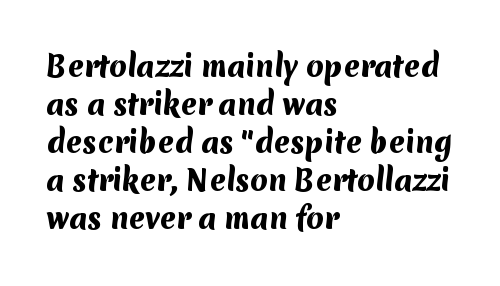
Q: Is the text bold? A: Yes.
Q: Is the typeface a serif or a sans-serif typeface? A: Sans-serif.
Q: Is the text underlined? A: No.
Q: How is the paragraph aligned? A: Left-aligned.
Q: Is the spacing between letters normal or unusually wide? A: Normal.
Q: Is the spacing between lines tight, normal or loose? A: Normal.
Q: Width (condensed, normal, or wide)? A: Normal.
Q: Stroke contrast? A: Medium.
Q: x-height? A: Medium.
Q: Monospaced? A: No.
